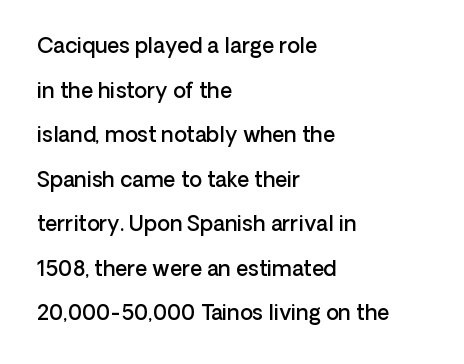
Q: Is the text bold? A: Semi-bold.
Q: Is the text italic (slanted)? A: No, it is upright.
Q: Is the text underlined? A: No.
Q: How is the paragraph aligned? A: Left-aligned.
Q: Is the spacing between letters normal or unusually wide? A: Normal.
Q: Is the spacing between lines tight, normal or loose? A: Loose.
